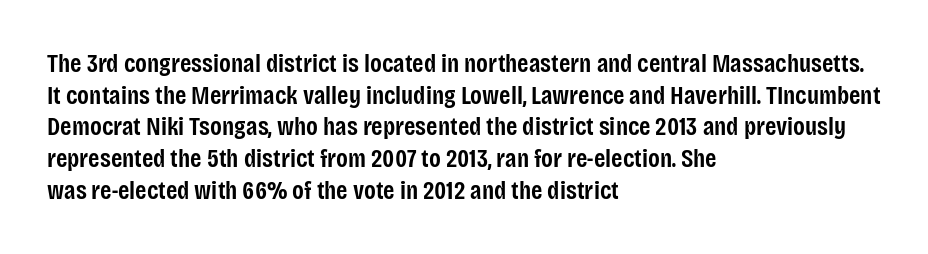
Each row of text sits above clean, open space. Typesetter's note: demi weight, one step under bold. Is the block centered? No — it sits flush against the left margin. Posture: straight, roman, zero tilt. The letterforms sit shoulder to shoulder at normal distance.
